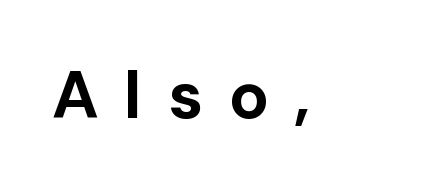
The characters display no serif detailing; their extremities are plain. Unmarked baselines from the first word to the last. The rendering uses a bold face; every stroke is thick and dark. Look at the tracking — it's clearly loosened, letters drifting apart. Ordinary non-slanted type is in use.
